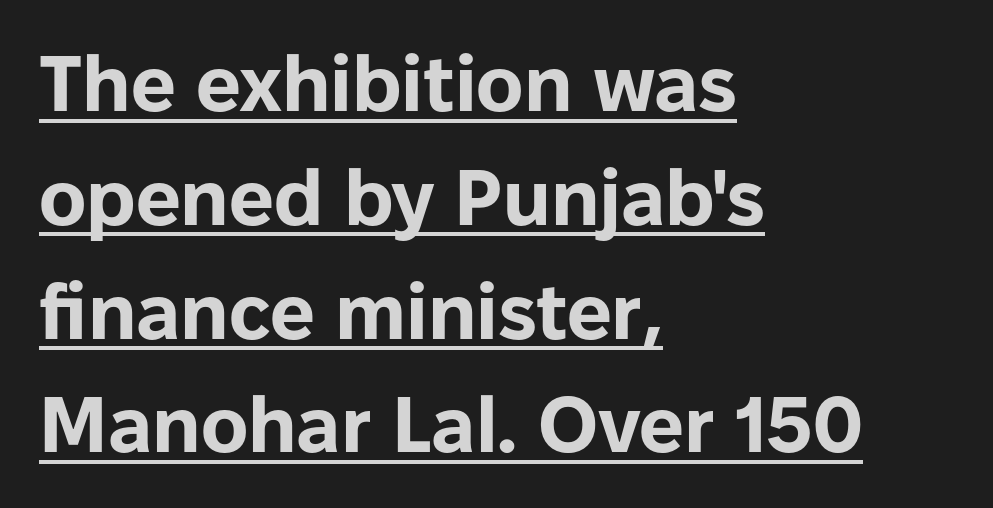
The image shows 79 px bold sans-serif type, upright; set left-aligned, normal line spacing (1.44x), normal letter spacing, underlined; low stroke contrast and a medium x-height.
